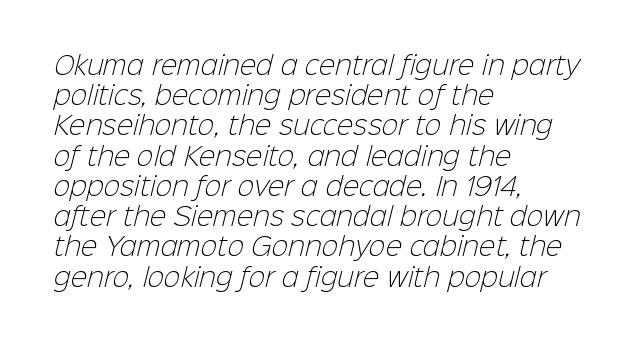
{"bold": "no", "underline": "no", "align": "left", "line_spacing_ratio": 1.21, "letter_spacing": "normal", "letter_spacing_em": 0.0, "glyph_px": 25}
